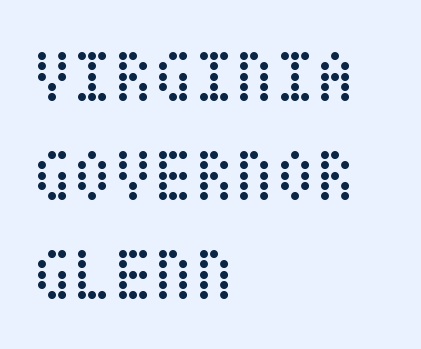
This is roman type, the default non-slanted kind. Reading down the block, your eye returns to a fixed left position each line. How are the letters spaced? Ordinarily, with no added tracking. Heft: none added — not bold. Rule under the text: the space is simply empty.
